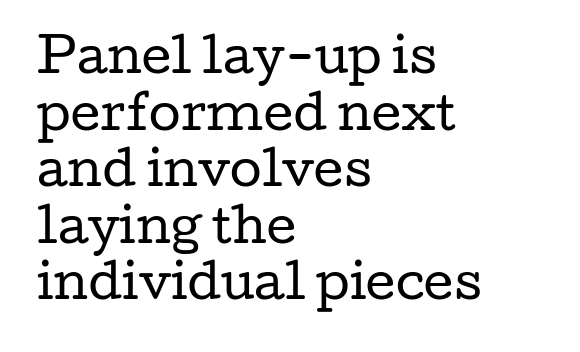
{"serif": "yes", "italic": "no", "bold": "no", "weight": "regular", "width": "wide", "stroke_contrast": "low", "x_height": "medium", "monospaced": "no", "underline": "no", "align": "left", "line_spacing_ratio": 1.23, "letter_spacing": "normal", "letter_spacing_em": 0.0, "glyph_px": 46}
